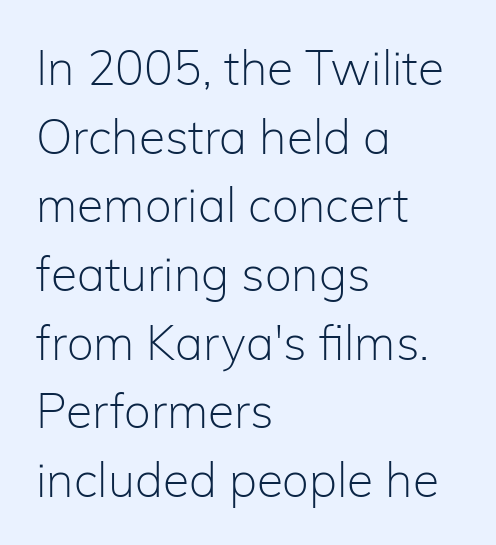
Q: Is the text bold? A: No.
Q: Is the text italic (slanted)? A: No, it is upright.
Q: Is the typeface a serif or a sans-serif typeface? A: Sans-serif.
Q: Is the text underlined? A: No.
Q: How is the paragraph aligned? A: Left-aligned.
Q: Is the spacing between letters normal or unusually wide? A: Normal.
Q: Is the spacing between lines tight, normal or loose? A: Normal.
Q: Width (condensed, normal, or wide)? A: Normal.
Q: Stroke contrast? A: Low.
Q: x-height? A: Medium.
Q: Monospaced? A: No.
